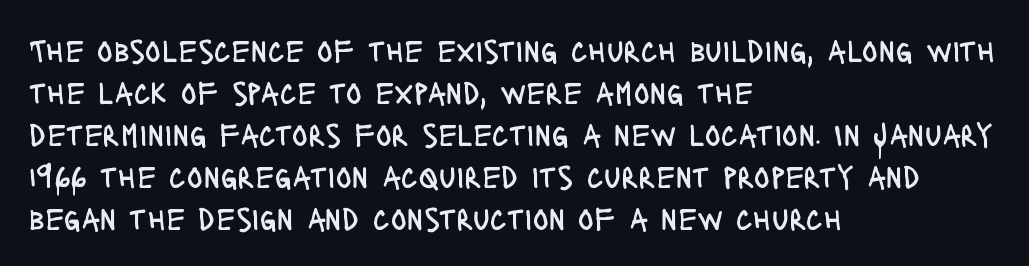
Q: Is the text bold? A: No.
Q: Is the text italic (slanted)? A: No, it is upright.
Q: Is the typeface a serif or a sans-serif typeface? A: Sans-serif.
Q: Is the text underlined? A: No.
Q: How is the paragraph aligned? A: Left-aligned.
Q: Is the spacing between letters normal or unusually wide? A: Normal.
Q: Is the spacing between lines tight, normal or loose? A: Normal.
Q: Width (condensed, normal, or wide)? A: Condensed.
Q: Stroke contrast? A: Low.
Q: x-height? A: Large.
Q: Monospaced? A: No.
